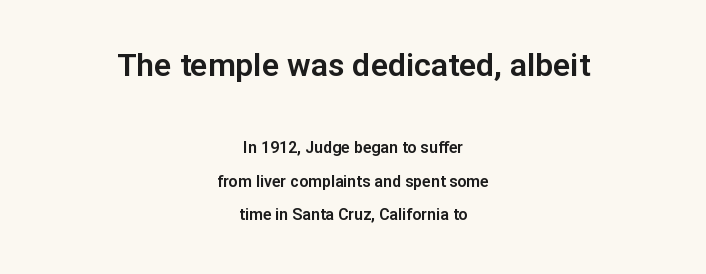
Compare the two chunks: the upper has the greater cap height. The words here are not underlined. The face used here is a sans, in the tradition of grotesques and geometrics. Every stem runs plumb, perpendicular to the baseline.
